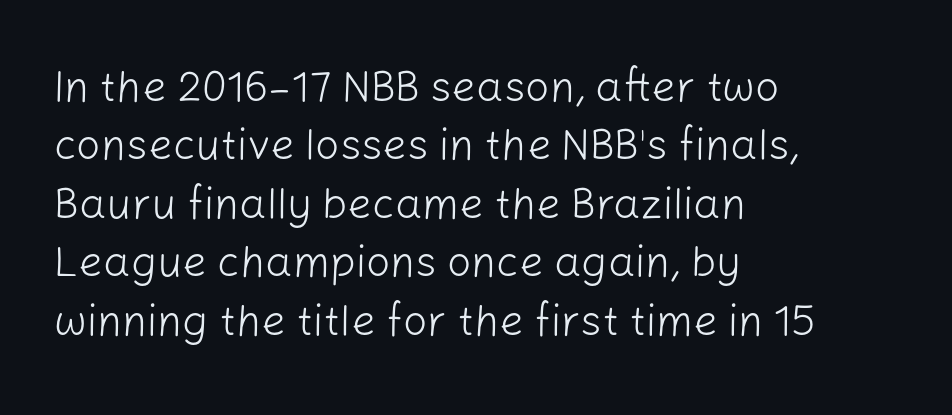
{"serif": "no", "italic": "no", "bold": "no", "weight": "light", "width": "normal", "stroke_contrast": "low", "x_height": "medium", "monospaced": "no", "underline": "no", "align": "left", "line_spacing": "normal", "line_spacing_ratio": 1.36, "letter_spacing": "normal", "letter_spacing_em": 0.0, "glyph_px": 43}
